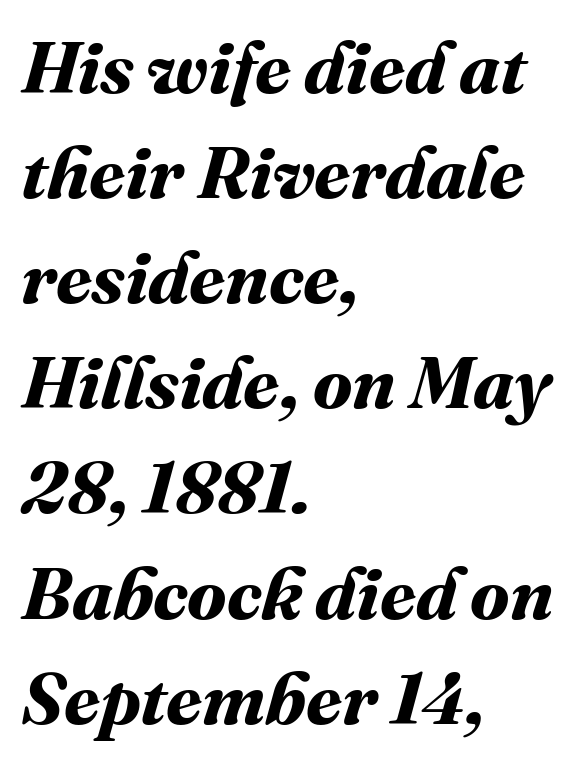
Whoever set this chose a conventional vertical rhythm. The rendering uses natural spacing where letterforms have individual widths. Each word holds together tightly as a unit, with standard inter-letter gaps. Plenty of ink on the page — the face is bold.
